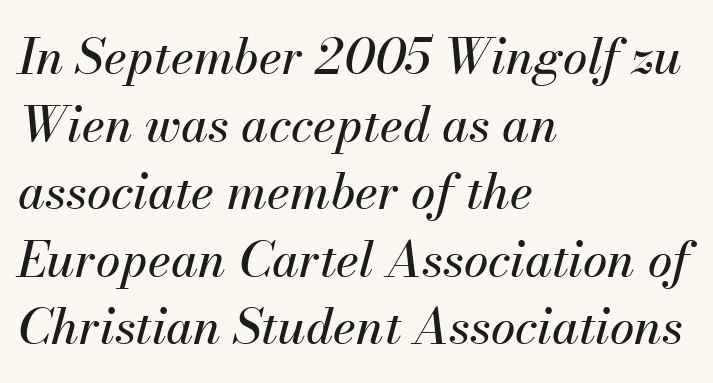
Q: Is the text italic (slanted)? A: Yes, it leans right by about 13 degrees.
Q: Is the text underlined? A: No.
Q: How is the paragraph aligned? A: Left-aligned.
Q: Is the spacing between letters normal or unusually wide? A: Normal.
Q: Is the spacing between lines tight, normal or loose? A: Normal.
Q: Width (condensed, normal, or wide)? A: Normal.
Q: Stroke contrast? A: Medium.
Q: x-height? A: Small.
Q: Monospaced? A: No.
